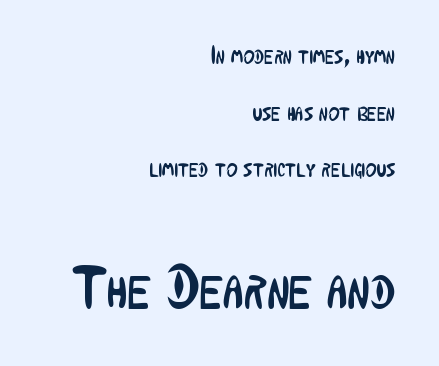
{"serif": "no", "italic": "no", "bold": "no", "weight": "regular", "width": "condensed", "stroke_contrast": "low", "x_height": "medium", "monospaced": "no", "underline": "no", "align": "right", "line_spacing": "loose", "line_spacing_ratio": 2.36, "letter_spacing": "normal", "letter_spacing_em": 0.0, "larger_block": "second", "size_ratio": 2.46, "glyph_px": 59}
